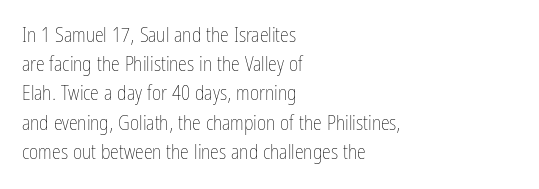
Q: Is the text bold? A: No.
Q: Is the text italic (slanted)? A: No, it is upright.
Q: Is the text underlined? A: No.
Q: How is the paragraph aligned? A: Left-aligned.
Q: Is the spacing between letters normal or unusually wide? A: Normal.
Q: Is the spacing between lines tight, normal or loose? A: Normal.
